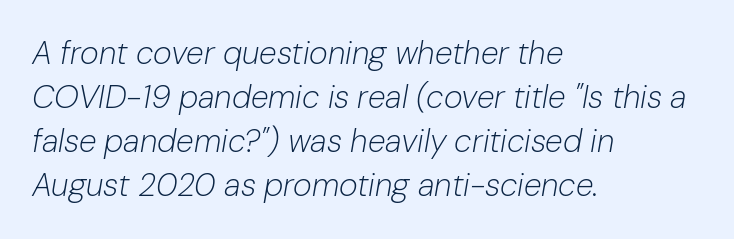
The typography opts for an oblique posture over an upright one. Words appear dense and cohesive because spacing is normal. No word sits above an underline. Teacher's note: observe the even left margin — that is flush-left alignment. The font sits on the lighter half of the weight spectrum, regular included. Each new line begins a customary step beneath the previous one.
